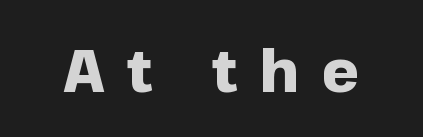
Q: Is the text bold? A: Yes.
Q: Is the text italic (slanted)? A: No, it is upright.
Q: Is the typeface a serif or a sans-serif typeface? A: Sans-serif.
Q: Is the text underlined? A: No.
Q: Is the spacing between letters normal or unusually wide? A: Unusually wide.
Q: Width (condensed, normal, or wide)? A: Normal.
Q: Stroke contrast? A: Low.
Q: x-height? A: Medium.
Q: Monospaced? A: No.
